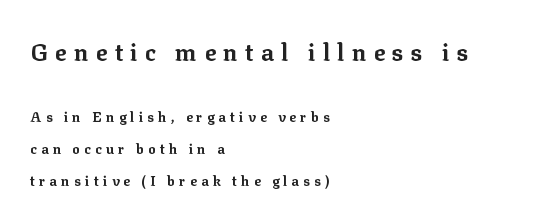
Q: Is the text bold? A: Yes.
Q: Is the text italic (slanted)? A: No, it is upright.
Q: Is the text underlined? A: No.
Q: How is the paragraph aligned? A: Left-aligned.
Q: Is the spacing between letters normal or unusually wide? A: Unusually wide.
Q: Is the spacing between lines tight, normal or loose? A: Loose.
Q: Which block of text is set in a larger size, the first (top) or the second (bottom)? A: The first (top) one.
